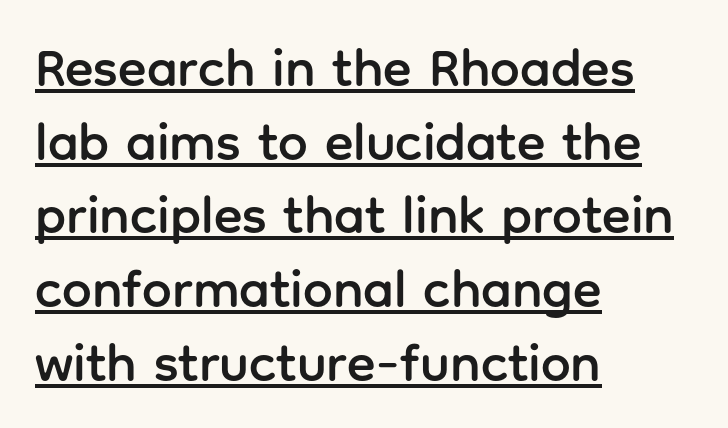
The image shows 53 px sans-serif type, upright; set left-aligned, normal line spacing (1.39x), normal letter spacing, underlined; low stroke contrast and a medium x-height.
